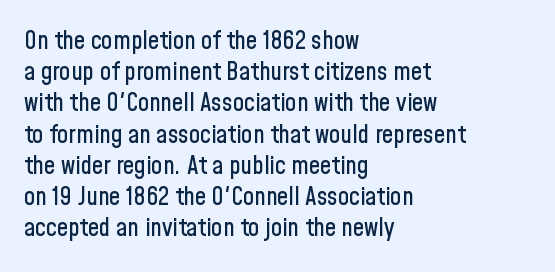
The image shows 25 px text type, upright; set left-aligned, normal line spacing (1.25x), normal letter spacing, not underlined.
